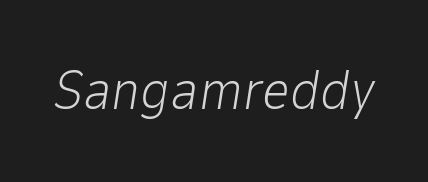
Q: Is the text bold? A: No.
Q: Is the text italic (slanted)? A: Yes, it leans right by about 9 degrees.
Q: Is the text underlined? A: No.
Q: Is the spacing between letters normal or unusually wide? A: Normal.
Q: Width (condensed, normal, or wide)? A: Normal.
Q: Stroke contrast? A: Low.
Q: x-height? A: Medium.
Q: Monospaced? A: No.
